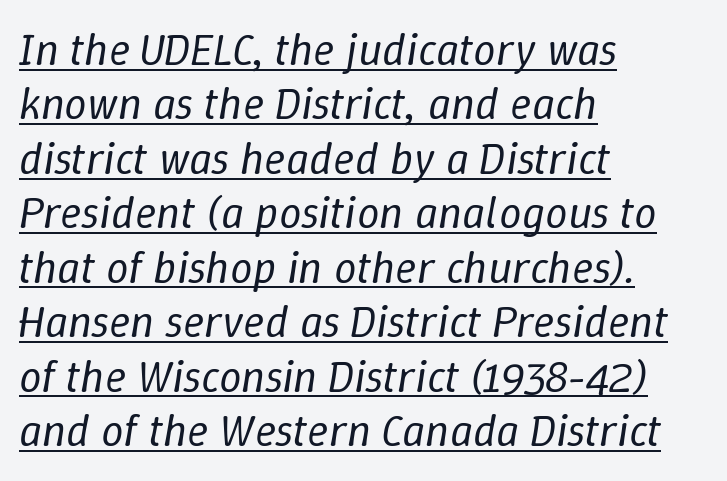
Unbolded letterforms with no extra heft. You could not count columns in this text — the font is proportionally spaced. Is the type slanted? Yes — the strokes lean at a clear angle. Which margin do the lines hug? The left one — the right edge is uneven. Like a heading marked for emphasis, these lines bear an underscore.
